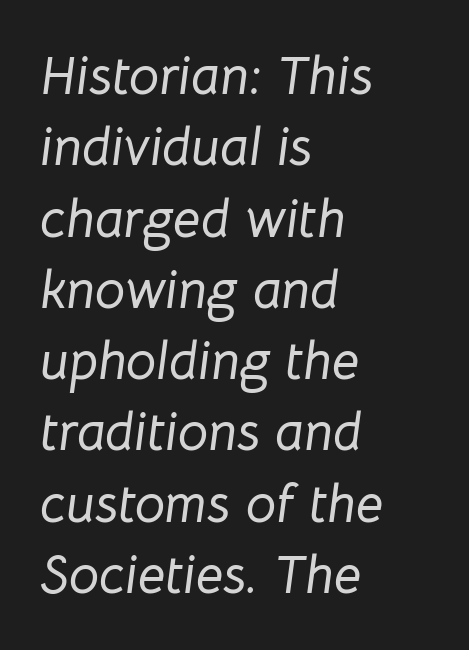
Q: Is the text italic (slanted)? A: Yes, it leans right by about 8 degrees.
Q: Is the text underlined? A: No.
Q: How is the paragraph aligned? A: Left-aligned.
Q: Is the spacing between letters normal or unusually wide? A: Normal.
Q: Is the spacing between lines tight, normal or loose? A: Normal.
Q: Width (condensed, normal, or wide)? A: Normal.
Q: Stroke contrast? A: Low.
Q: x-height? A: Medium.
Q: Monospaced? A: No.
